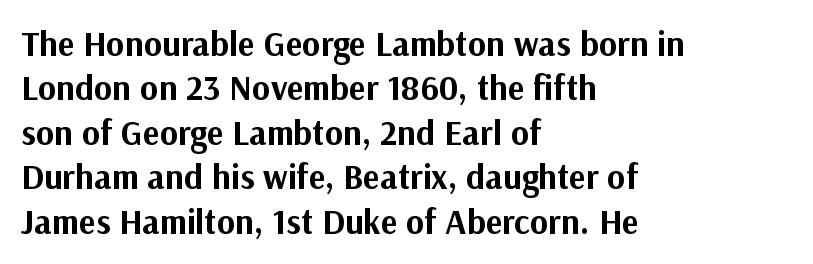
{"serif": "no", "italic": "no", "bold": "yes", "weight": "bold", "width": "normal", "stroke_contrast": "medium", "x_height": "medium", "monospaced": "no", "underline": "no", "align": "left", "line_spacing": "normal", "line_spacing_ratio": 1.27, "letter_spacing": "normal", "letter_spacing_em": 0.0, "glyph_px": 35}
